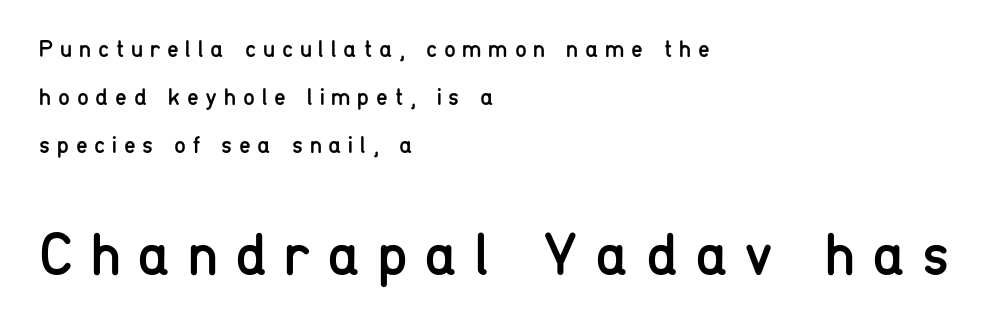
The image shows 60 px regular-weight, condensed sans-serif type, upright; set left-aligned, loose line spacing (2.0x), unusually wide letter spacing (+0.28 em), not underlined; the second (bottom) block is 2.5x larger; low stroke contrast and a medium x-height.
